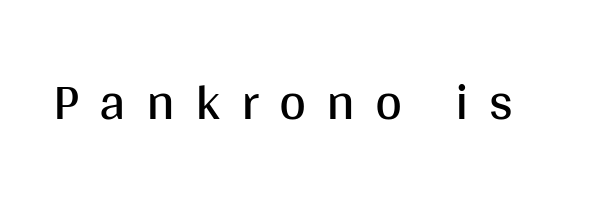
The axis of the letterforms is exactly vertical. Varying glyph widths throughout — classic text-font behaviour. Words appear elongated and porous because spacing is wide. Anything drawn beneath the words? Only blank space. This sample uses a sans-serif face. Vertical stems look standard width or narrower in stroke.
